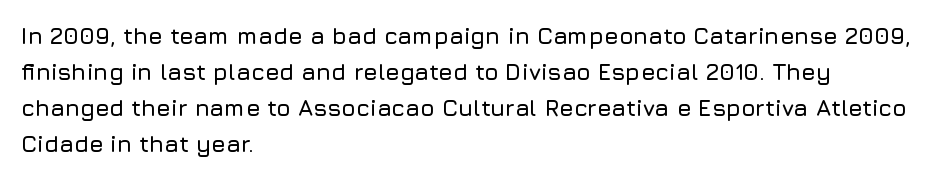
The image shows 23 px text type, upright; set left-aligned, normal line spacing (1.57x), normal letter spacing, not underlined.
